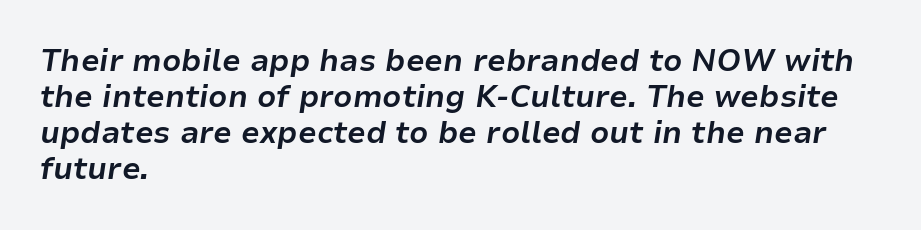
Q: Is the text bold? A: Yes.
Q: Is the text italic (slanted)? A: Yes, it leans right by about 9 degrees.
Q: Is the text underlined? A: No.
Q: How is the paragraph aligned? A: Left-aligned.
Q: Is the spacing between letters normal or unusually wide? A: Normal.
Q: Width (condensed, normal, or wide)? A: Normal.
Q: Stroke contrast? A: Low.
Q: x-height? A: Medium.
Q: Monospaced? A: No.
